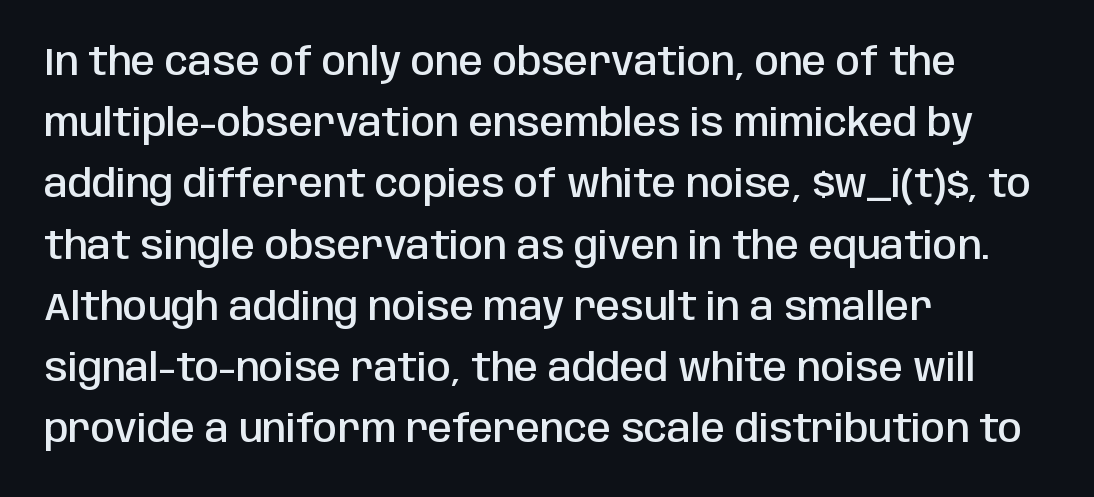
A bare baseline throughout the passage. These words are printed semibold, heavier than regular yet not bold. Leading matches the norm, producing a regular column. When letters stand straight like this, we call the style roman or upright.
